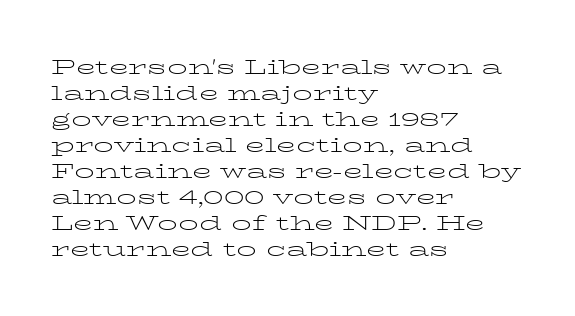
Q: Is the text bold? A: No.
Q: Is the text italic (slanted)? A: No, it is upright.
Q: Is the text underlined? A: No.
Q: How is the paragraph aligned? A: Left-aligned.
Q: Is the spacing between letters normal or unusually wide? A: Normal.
Q: Is the spacing between lines tight, normal or loose? A: Normal.
